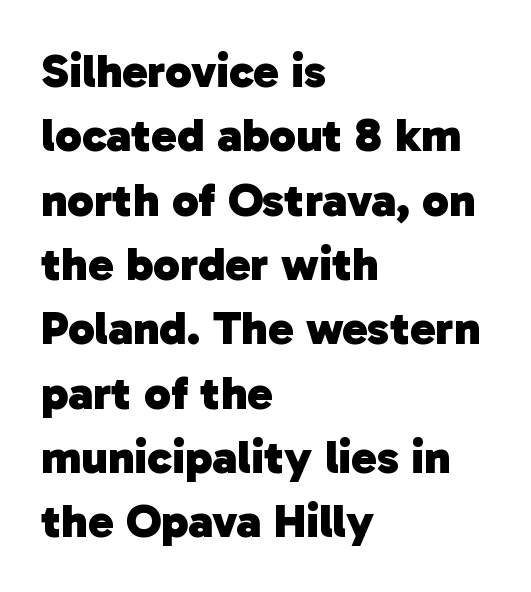
{"serif": "no", "bold": "yes", "weight": "heavy", "width": "normal", "stroke_contrast": "low", "x_height": "medium", "monospaced": "no", "underline": "no", "align": "left", "line_spacing": "normal", "line_spacing_ratio": 1.34, "letter_spacing": "normal", "letter_spacing_em": 0.0, "glyph_px": 48}
